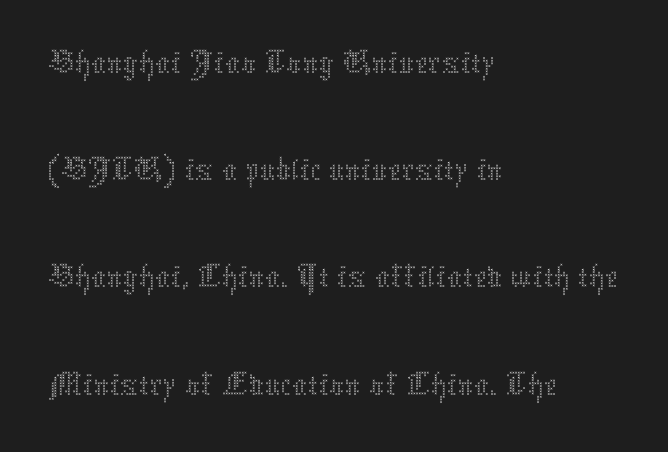
The image shows 75 px thin type, upright; set left-aligned, normal line spacing (1.43x), normal letter spacing, not underlined; medium stroke contrast and a medium x-height.
